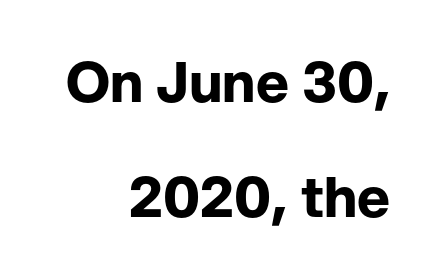
The foot of each line stays bare and open. Nothing unusual about the tracking: characters are spaced as the font intends. This sample uses an upright cut, with every glyph sitting square on the baseline. You could fit nearly another row in the gap between these rows. The compositor pushed each line to the right boundary. These lines carry a lot of weight — the face is fully bold.
